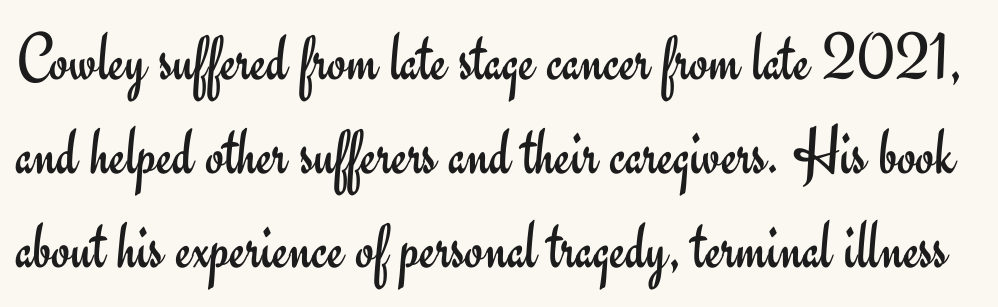
The image shows 68 px regular-weight sans-serif type; set normal line spacing (1.38x), normal letter spacing, not underlined; low stroke contrast and a small x-height.
